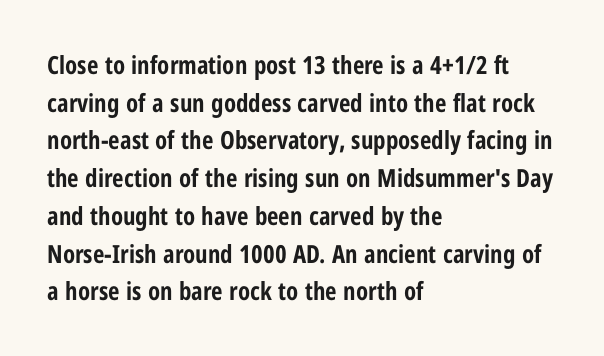
The image shows 25 px bold type, upright; set left-aligned, normal line spacing (1.51x), normal letter spacing, not underlined.
